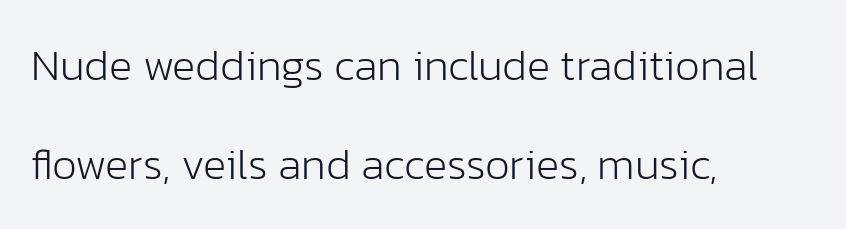
The image shows 44 px light sans-serif type, upright; set left-aligned, loose line spacing (2.26x), normal letter spacing, not underlined; low stroke contrast and a medium x-height.
